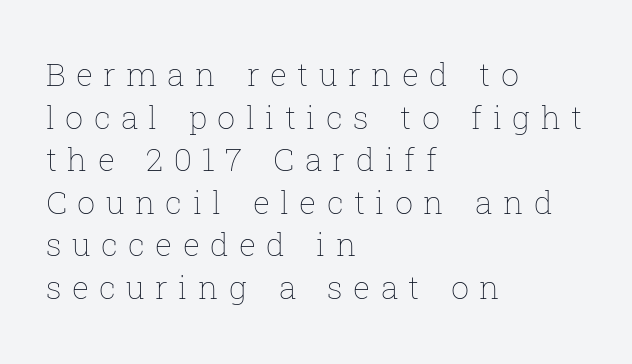
Varying glyph widths throughout — classic text-font behaviour. The line texture is sparse and dotted thanks to wide tracking. Regular leading. Left-aligned paragraph, ragged on the right. The specimen omits any rule beneath the text block's lines.
